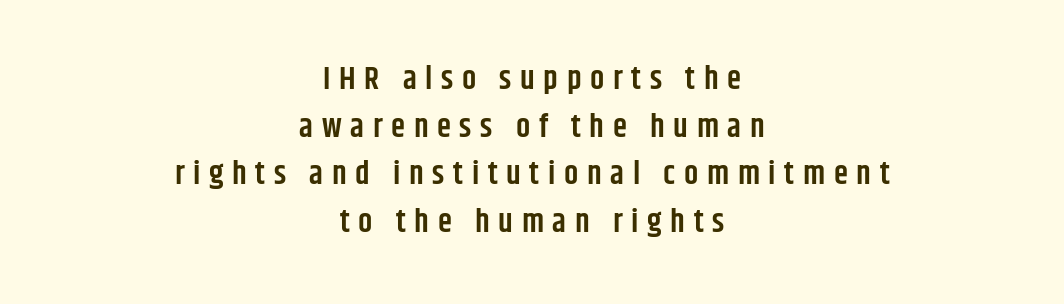
Q: Is the text bold? A: Semi-bold.
Q: Is the text italic (slanted)? A: No, it is upright.
Q: Is the typeface a serif or a sans-serif typeface? A: Sans-serif.
Q: Is the text underlined? A: No.
Q: How is the paragraph aligned? A: Centered.
Q: Is the spacing between letters normal or unusually wide? A: Unusually wide.
Q: Is the spacing between lines tight, normal or loose? A: Normal.
Q: Width (condensed, normal, or wide)? A: Condensed.
Q: Stroke contrast? A: Low.
Q: x-height? A: Large.
Q: Monospaced? A: No.
